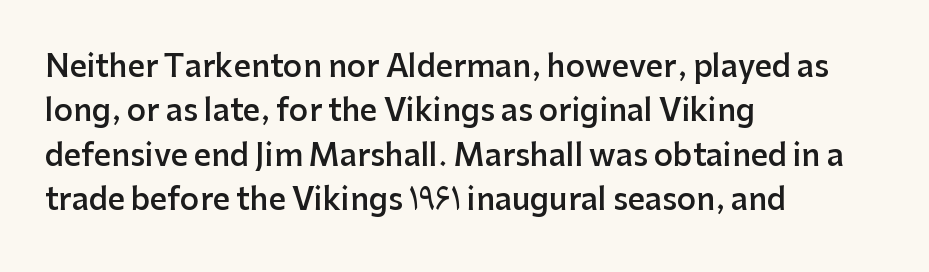
Where is the straight margin? On the left. Evenly set lines give the paragraph a standard silhouette. The font's upright variant was chosen for this text. Underlining? Definitely not there. I'd call this a sans setting — the letters go barefoot.
